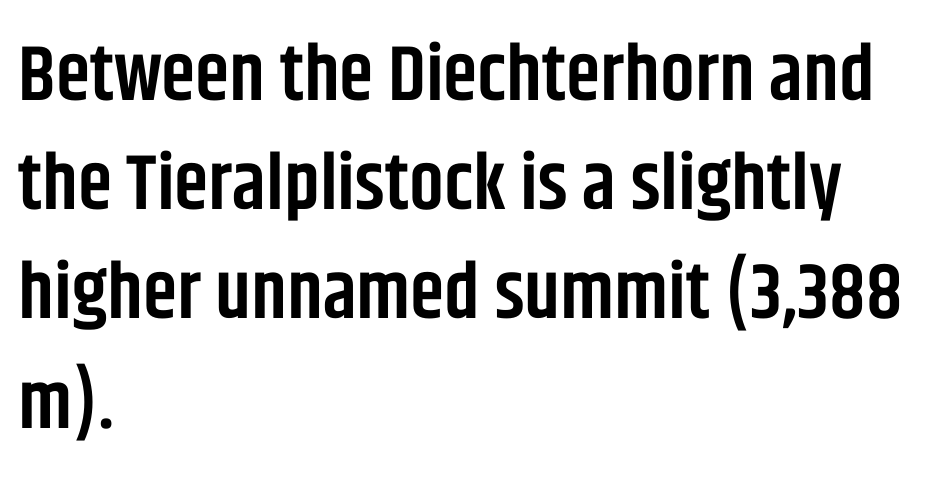
The face used here is proportionally spaced, like ordinary book or web type. Does the weight exceed regular? Yes, but only to semibold. The letters stand straight up with perfectly vertical stems. The strip under each line holds only bare page. The vertical gap from one line to the next is medium. Nope, no serifs anywhere on these letters.
